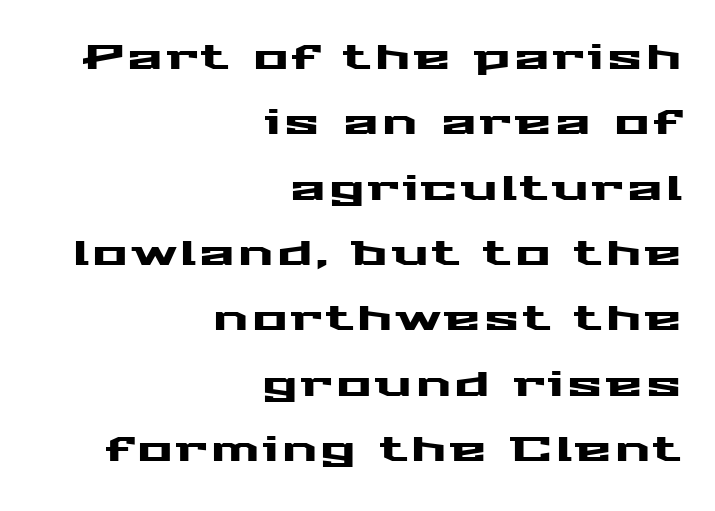
Q: Is the text italic (slanted)? A: No, it is upright.
Q: Is the typeface a serif or a sans-serif typeface? A: Sans-serif.
Q: Is the text underlined? A: No.
Q: How is the paragraph aligned? A: Right-aligned.
Q: Is the spacing between lines tight, normal or loose? A: Loose.
Q: Width (condensed, normal, or wide)? A: Wide.
Q: Stroke contrast? A: Medium.
Q: x-height? A: Medium.
Q: Monospaced? A: No.
